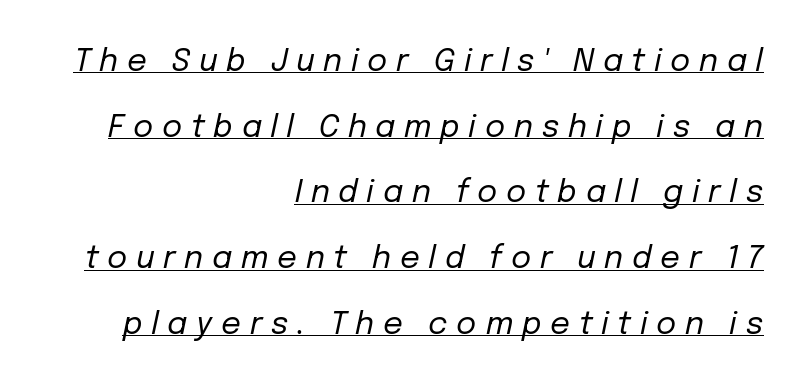
The image shows 31 px regular-weight type, italic (leaning right); set right-aligned, loose line spacing (2.12x), unusually wide letter spacing (+0.28 em), underlined; low stroke contrast and a medium x-height.
